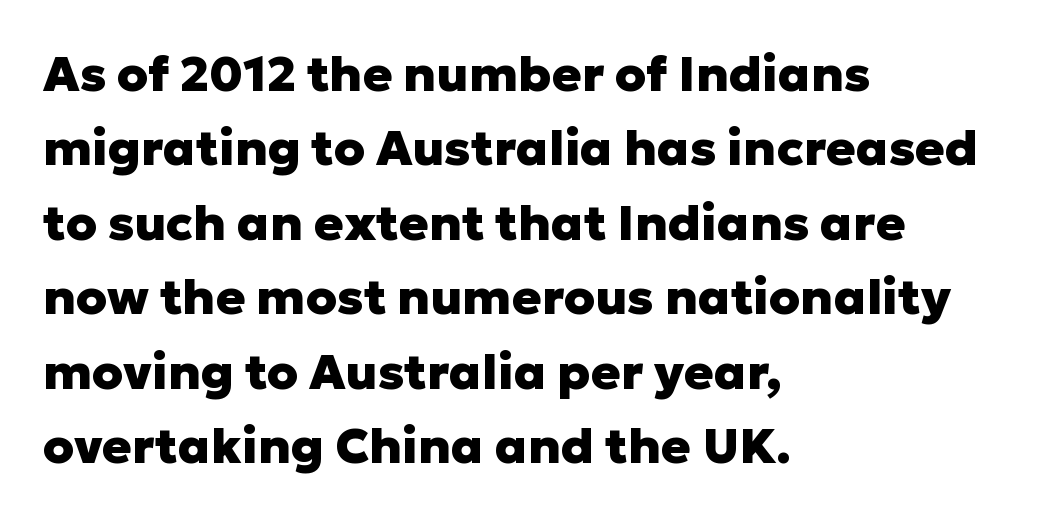
Q: Is the text bold? A: Yes.
Q: Is the text italic (slanted)? A: No, it is upright.
Q: Is the typeface a serif or a sans-serif typeface? A: Sans-serif.
Q: Is the text underlined? A: No.
Q: How is the paragraph aligned? A: Left-aligned.
Q: Is the spacing between letters normal or unusually wide? A: Normal.
Q: Is the spacing between lines tight, normal or loose? A: Normal.
Q: Width (condensed, normal, or wide)? A: Normal.
Q: Stroke contrast? A: Low.
Q: x-height? A: Medium.
Q: Monospaced? A: No.
